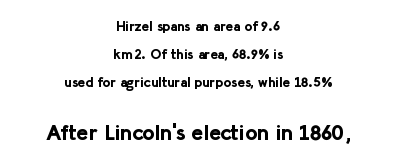
The image shows 22 px bold type, upright; set centered, loose line spacing (1.99x), normal letter spacing, not underlined; the second (bottom) block is 1.57x larger.
